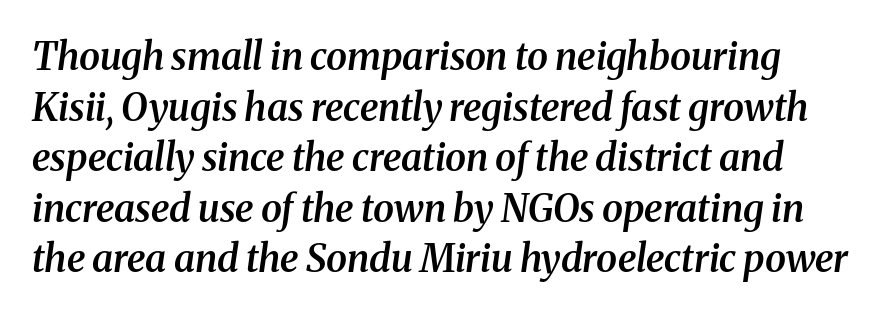
The image shows 38 px semibold serif type, italic (leaning right); set normal line spacing (1.33x), normal letter spacing, not underlined; medium stroke contrast and a medium x-height.
